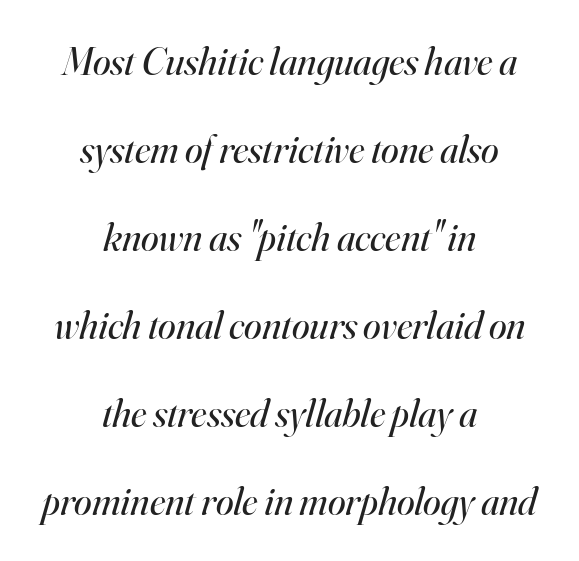
Q: Is the text bold? A: No.
Q: Is the text italic (slanted)? A: Yes, it leans right by about 16 degrees.
Q: Is the typeface a serif or a sans-serif typeface? A: Serif.
Q: Is the text underlined? A: No.
Q: How is the paragraph aligned? A: Centered.
Q: Is the spacing between letters normal or unusually wide? A: Normal.
Q: Is the spacing between lines tight, normal or loose? A: Loose.
Q: Width (condensed, normal, or wide)? A: Normal.
Q: Stroke contrast? A: High.
Q: x-height? A: Small.
Q: Monospaced? A: No.
